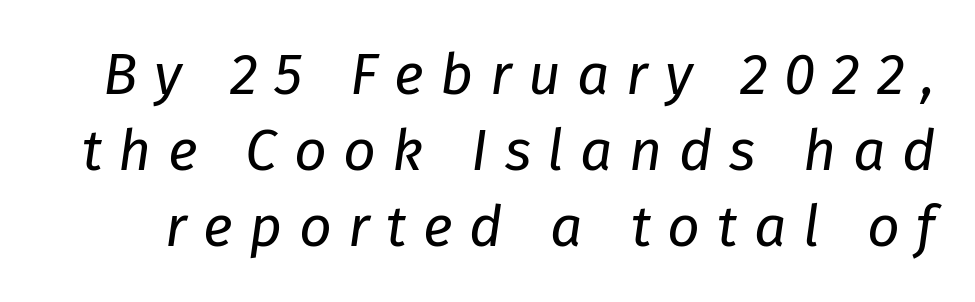
Q: Is the text bold? A: No.
Q: Is the text italic (slanted)? A: Yes, it leans right by about 8 degrees.
Q: Is the text underlined? A: No.
Q: Is the spacing between letters normal or unusually wide? A: Unusually wide.
Q: Is the spacing between lines tight, normal or loose? A: Normal.
Q: Width (condensed, normal, or wide)? A: Normal.
Q: Stroke contrast? A: Low.
Q: x-height? A: Medium.
Q: Monospaced? A: No.
